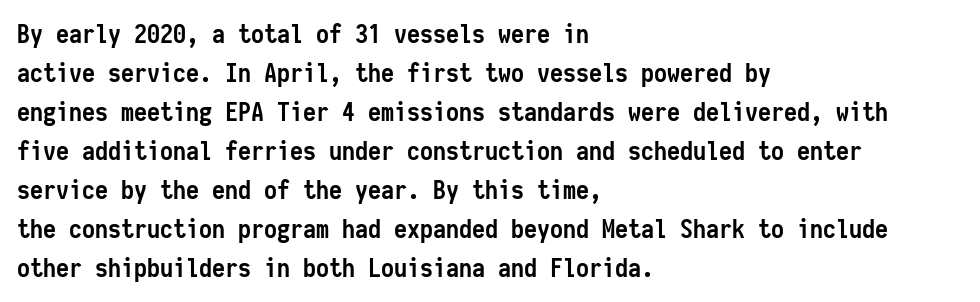
Q: Is the text bold? A: Yes.
Q: Is the text italic (slanted)? A: No, it is upright.
Q: Is the text underlined? A: No.
Q: How is the paragraph aligned? A: Left-aligned.
Q: Is the spacing between letters normal or unusually wide? A: Normal.
Q: Is the spacing between lines tight, normal or loose? A: Normal.
